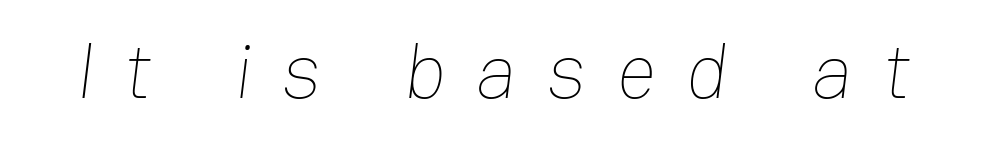
The image shows 78 px thin type; set unusually wide letter spacing (+0.39 em), not underlined; low stroke contrast and a medium x-height.
